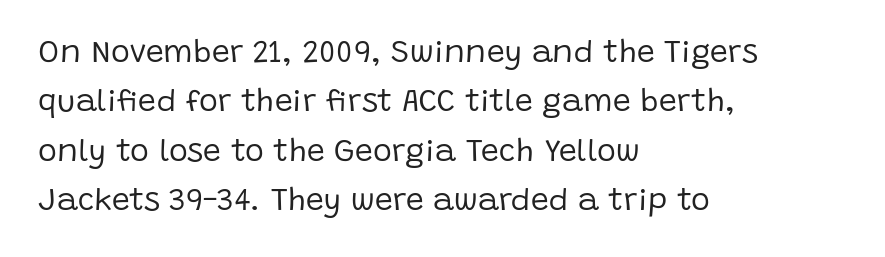
Q: Is the text bold? A: No.
Q: Is the text italic (slanted)? A: No, it is upright.
Q: Is the typeface a serif or a sans-serif typeface? A: Sans-serif.
Q: Is the text underlined? A: No.
Q: How is the paragraph aligned? A: Left-aligned.
Q: Is the spacing between letters normal or unusually wide? A: Normal.
Q: Is the spacing between lines tight, normal or loose? A: Normal.
Q: Width (condensed, normal, or wide)? A: Normal.
Q: Stroke contrast? A: Low.
Q: x-height? A: Large.
Q: Monospaced? A: No.
